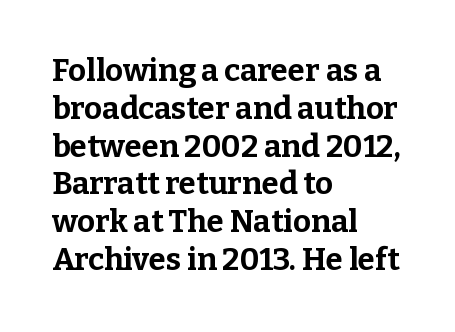
{"serif": "yes", "italic": "no", "bold": "yes", "weight": "bold", "width": "normal", "stroke_contrast": "low", "x_height": "medium", "monospaced": "no", "underline": "no", "align": "left", "line_spacing_ratio": 1.22, "letter_spacing": "normal", "letter_spacing_em": 0.0, "glyph_px": 31}
